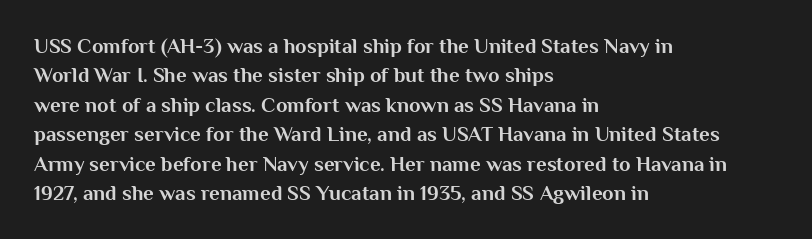
The image shows 21 px bold type, upright; set left-aligned, normal line spacing (1.4x), normal letter spacing, not underlined.
